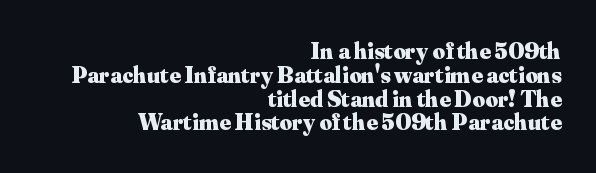
Reading down the column, the eye jumps only a short way to each next line. This rendering leaves character spacing at its baseline value. The rendering uses a bold face; every stroke is thick and dark. Horizontal alignment here is rightward, an uncommon choice for prose. Bare-footed words on every line. The type sits square on the baseline with zero lean.
